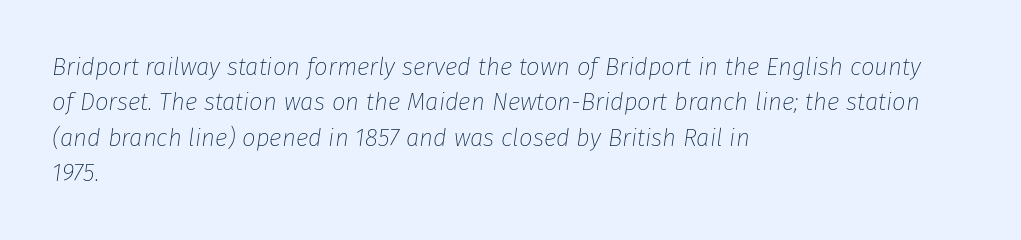
Q: Is the text bold? A: No.
Q: Is the text italic (slanted)? A: Yes, it leans right by about 8 degrees.
Q: Is the text underlined? A: No.
Q: How is the paragraph aligned? A: Left-aligned.
Q: Is the spacing between letters normal or unusually wide? A: Normal.
Q: Is the spacing between lines tight, normal or loose? A: Normal.
